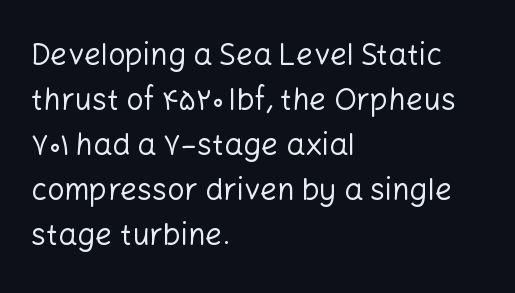
Q: Is the text bold? A: No.
Q: Is the text italic (slanted)? A: No, it is upright.
Q: Is the typeface a serif or a sans-serif typeface? A: Sans-serif.
Q: Is the text underlined? A: No.
Q: How is the paragraph aligned? A: Left-aligned.
Q: Is the spacing between letters normal or unusually wide? A: Normal.
Q: Is the spacing between lines tight, normal or loose? A: Normal.
Q: Width (condensed, normal, or wide)? A: Normal.
Q: Stroke contrast? A: Low.
Q: x-height? A: Medium.
Q: Monospaced? A: No.
